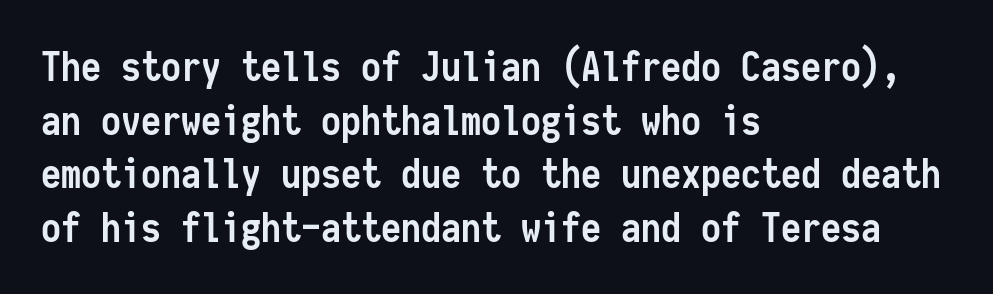
The face used here is monospaced, like something from a code editor. Caption: standard tracking, unaltered. Weight: bold. If you drew a ruler down the left edge, every line would touch it. It's the straight-up-and-down kind of type. This sample uses a sans-serif face.
